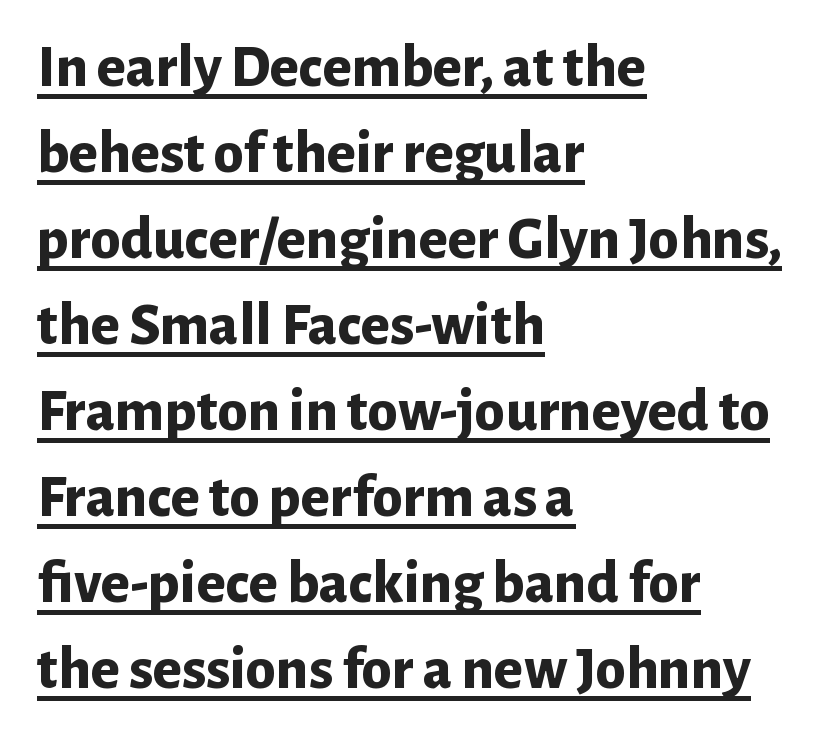
Q: Is the text bold? A: Yes.
Q: Is the text italic (slanted)? A: No, it is upright.
Q: Is the typeface a serif or a sans-serif typeface? A: Sans-serif.
Q: Is the text underlined? A: Yes.
Q: How is the paragraph aligned? A: Left-aligned.
Q: Is the spacing between letters normal or unusually wide? A: Normal.
Q: Is the spacing between lines tight, normal or loose? A: Normal.
Q: Width (condensed, normal, or wide)? A: Normal.
Q: Stroke contrast? A: Low.
Q: x-height? A: Medium.
Q: Monospaced? A: No.
